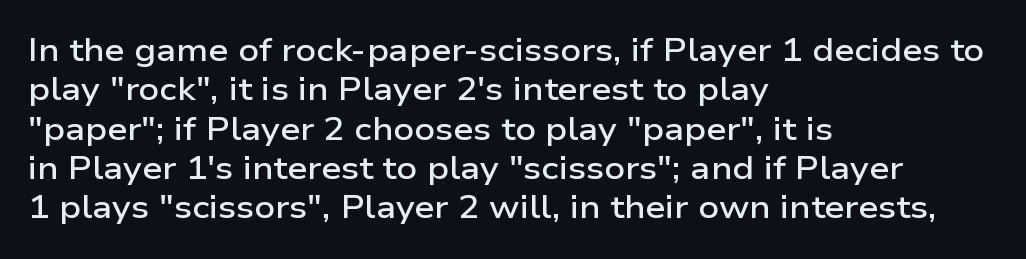
The image shows 32 px semibold, wide sans-serif type, upright; set left-aligned, line spacing 1.23x, normal letter spacing, not underlined; low stroke contrast and a medium x-height.
